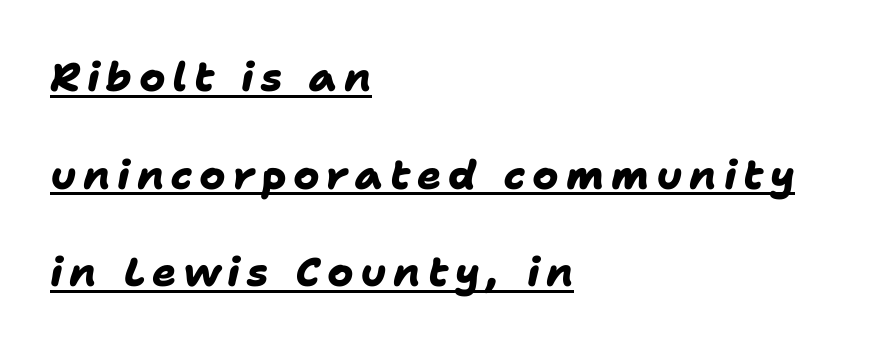
Q: Is the text bold? A: Yes.
Q: Is the typeface a serif or a sans-serif typeface? A: Sans-serif.
Q: Is the text underlined? A: Yes.
Q: How is the paragraph aligned? A: Left-aligned.
Q: Is the spacing between lines tight, normal or loose? A: Loose.
Q: Width (condensed, normal, or wide)? A: Normal.
Q: Stroke contrast? A: Low.
Q: x-height? A: Medium.
Q: Monospaced? A: No.
